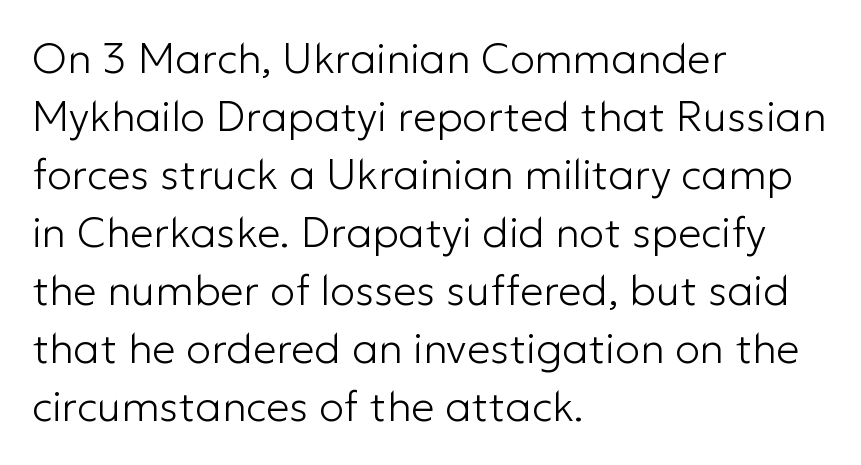
{"serif": "no", "italic": "no", "bold": "no", "weight": "light", "width": "normal", "stroke_contrast": "low", "x_height": "medium", "monospaced": "no", "underline": "no", "align": "left", "line_spacing": "normal", "line_spacing_ratio": 1.38, "letter_spacing": "normal", "letter_spacing_em": 0.0, "glyph_px": 42}
